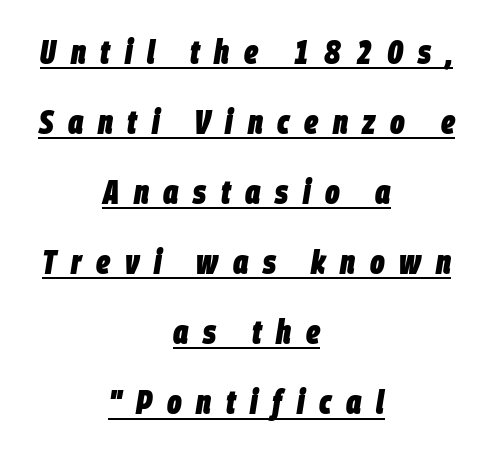
The image shows 34 px heavy, condensed type, italic (leaning right); set centered, loose line spacing (2.06x), unusually wide letter spacing (+0.43 em), underlined; low stroke contrast and a large x-height.
